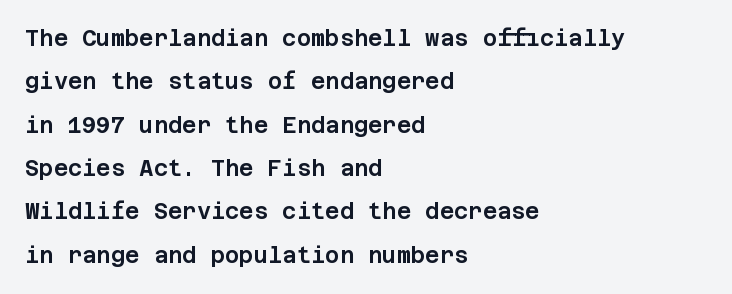
Q: Is the text italic (slanted)? A: No, it is upright.
Q: Is the text underlined? A: No.
Q: How is the paragraph aligned? A: Left-aligned.
Q: Is the spacing between letters normal or unusually wide? A: Normal.
Q: Is the spacing between lines tight, normal or loose? A: Loose.
